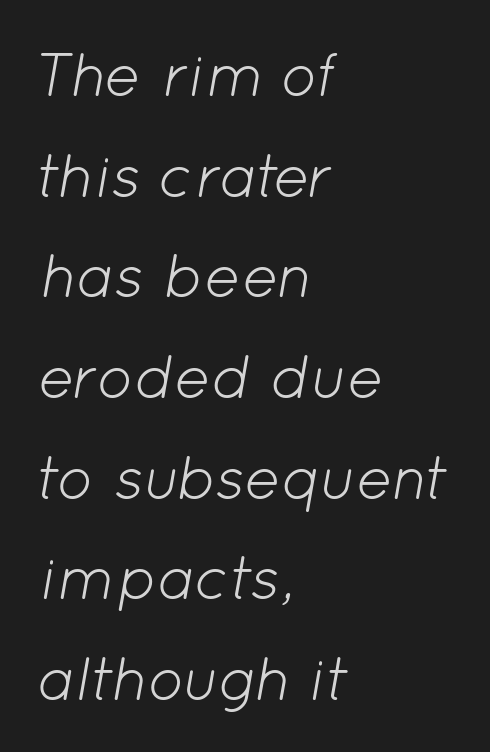
The image shows 61 px light type, italic (leaning right); set left-aligned, normal line spacing (1.65x), normal letter spacing, not underlined; low stroke contrast and a medium x-height.
